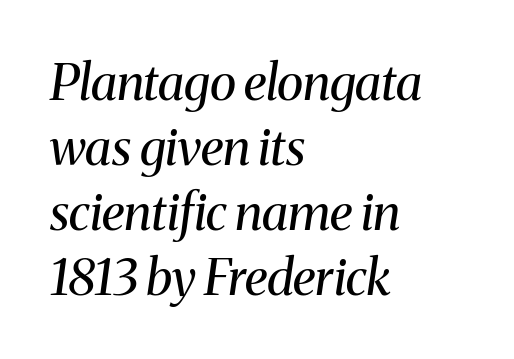
{"serif": "yes", "italic": "yes", "lean": "right", "slant_degrees": 8, "bold": "no", "weight": "regular", "width": "normal", "stroke_contrast": "medium", "x_height": "medium", "monospaced": "no", "underline": "no", "align": "left", "line_spacing": "normal", "line_spacing_ratio": 1.3, "letter_spacing": "normal", "letter_spacing_em": 0.0, "glyph_px": 50}
